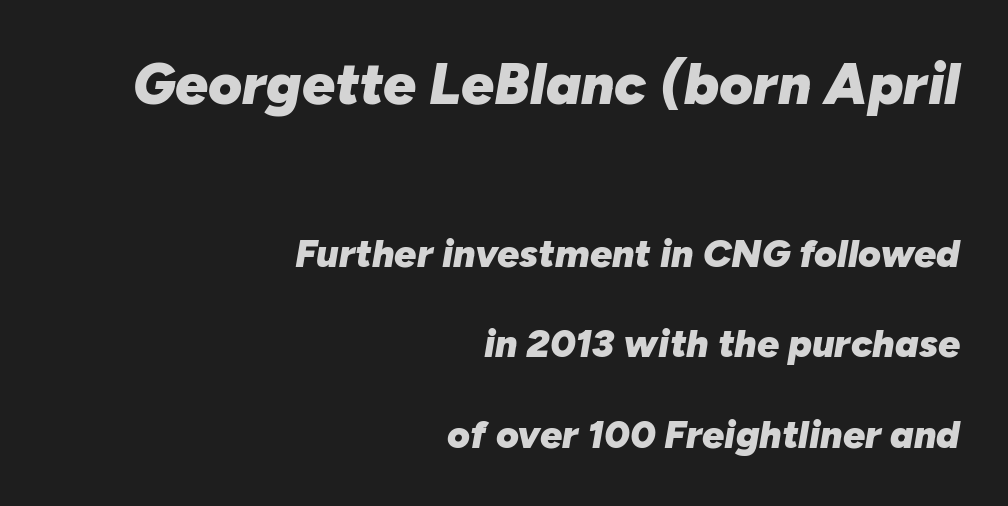
{"italic": "yes", "lean": "right", "slant_degrees": 10, "bold": "yes", "weight": "heavy", "width": "normal", "stroke_contrast": "low", "x_height": "medium", "monospaced": "no", "underline": "no", "align": "right", "line_spacing": "loose", "line_spacing_ratio": 2.32, "letter_spacing": "normal", "letter_spacing_em": 0.0, "larger_block": "first", "size_ratio": 1.49, "glyph_px": 58}
